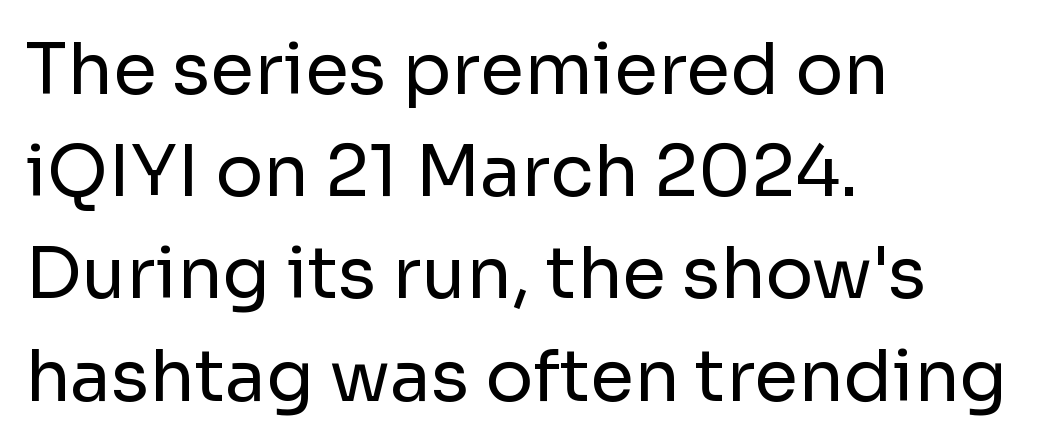
The image shows 71 px regular-weight sans-serif type, upright; set left-aligned, normal line spacing (1.44x), normal letter spacing, not underlined; low stroke contrast and a medium x-height.
